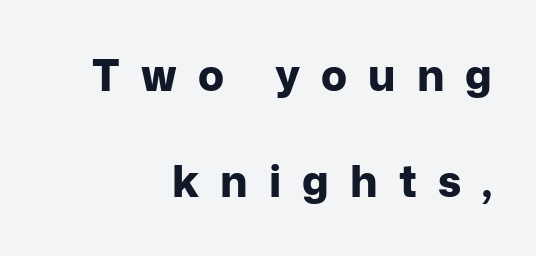
{"serif": "no", "italic": "no", "bold": "yes", "weight": "bold", "width": "normal", "stroke_contrast": "low", "x_height": "medium", "monospaced": "no", "underline": "no", "align": "right", "line_spacing": "loose", "line_spacing_ratio": 2.47, "letter_spacing": "wide", "letter_spacing_em": 0.49, "glyph_px": 43}
